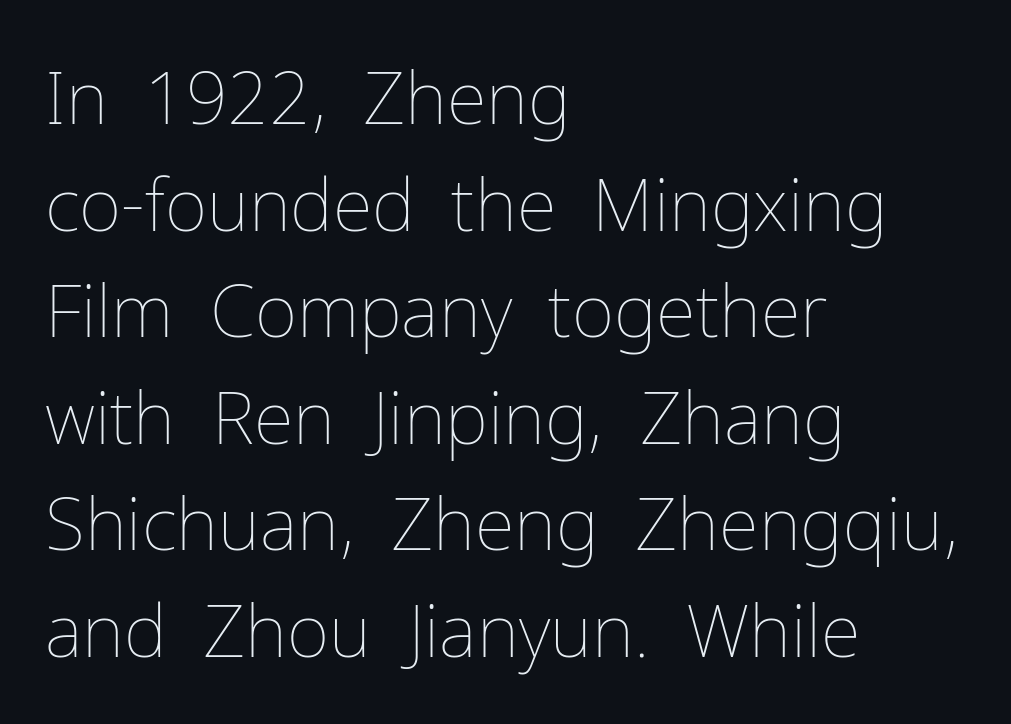
{"italic": "no", "bold": "no", "weight": "thin", "width": "normal", "stroke_contrast": "low", "x_height": "medium", "monospaced": "no", "underline": "no", "align": "left", "line_spacing": "normal", "line_spacing_ratio": 1.46, "letter_spacing": "normal", "letter_spacing_em": 0.0, "glyph_px": 73}
